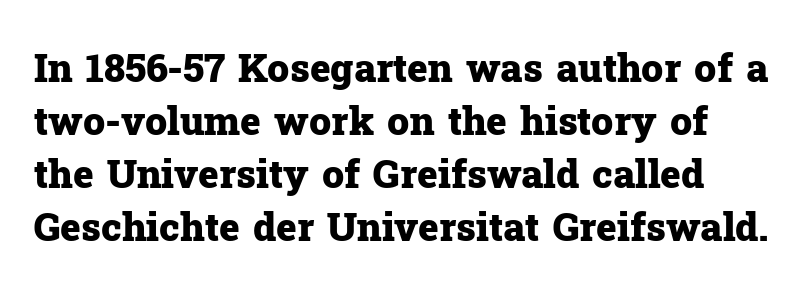
Rows of type keep a routine distance in the vertical direction. No italicization has been applied; the sample stays upright. Think of a printed novel: that variable character pitch is what you see here. The font family rendered here belongs to the serif group.
